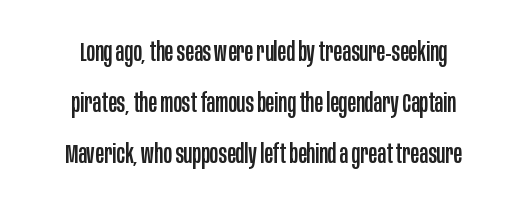
{"italic": "no", "underline": "no", "line_spacing": "loose", "line_spacing_ratio": 1.97, "letter_spacing": "normal", "letter_spacing_em": 0.0, "glyph_px": 26}
